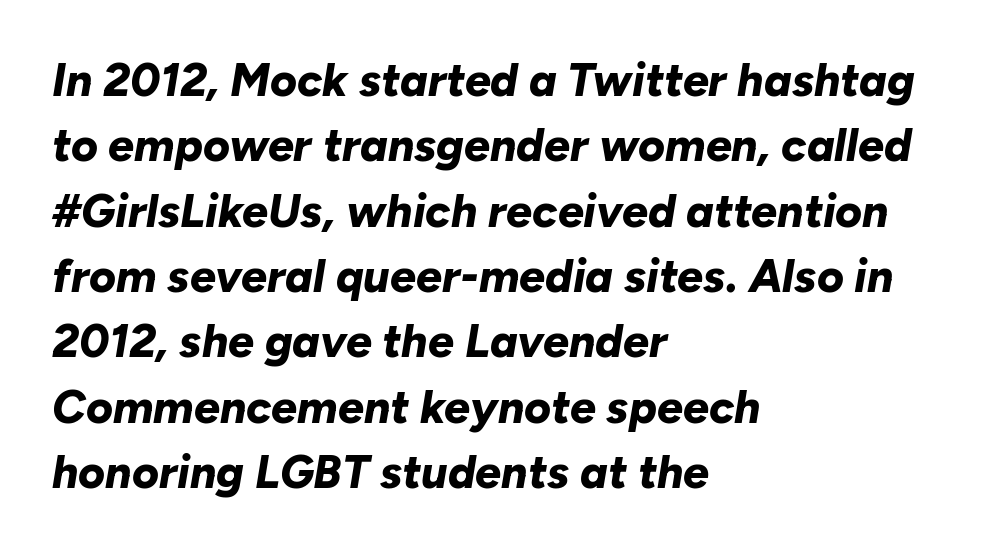
{"italic": "yes", "lean": "right", "slant_degrees": 10, "bold": "yes", "weight": "bold", "width": "normal", "stroke_contrast": "low", "x_height": "medium", "monospaced": "no", "underline": "no", "align": "left", "line_spacing": "normal", "line_spacing_ratio": 1.42, "letter_spacing": "normal", "letter_spacing_em": 0.0, "glyph_px": 46}
